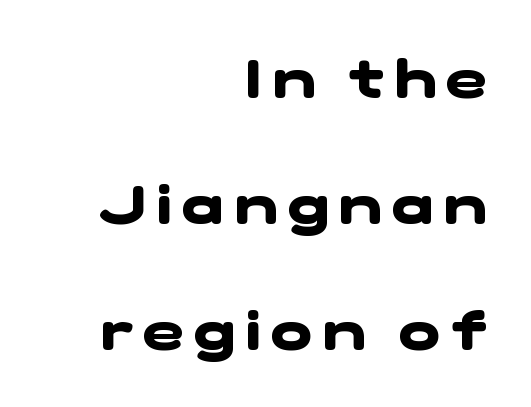
Q: Is the text bold? A: Yes.
Q: Is the typeface a serif or a sans-serif typeface? A: Sans-serif.
Q: Is the text underlined? A: No.
Q: How is the paragraph aligned? A: Right-aligned.
Q: Is the spacing between lines tight, normal or loose? A: Loose.
Q: Width (condensed, normal, or wide)? A: Wide.
Q: Stroke contrast? A: Low.
Q: x-height? A: Medium.
Q: Monospaced? A: No.
